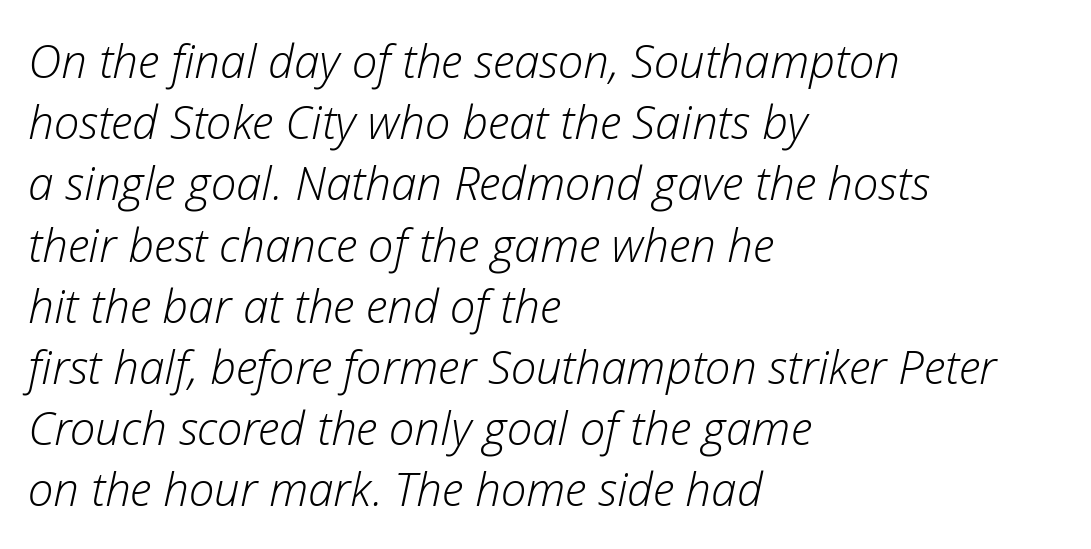
{"italic": "yes", "lean": "right", "slant_degrees": 12, "bold": "no", "weight": "light", "width": "normal", "stroke_contrast": "low", "x_height": "medium", "monospaced": "no", "underline": "no", "align": "left", "line_spacing": "normal", "line_spacing_ratio": 1.33, "letter_spacing": "normal", "letter_spacing_em": 0.0, "glyph_px": 46}
